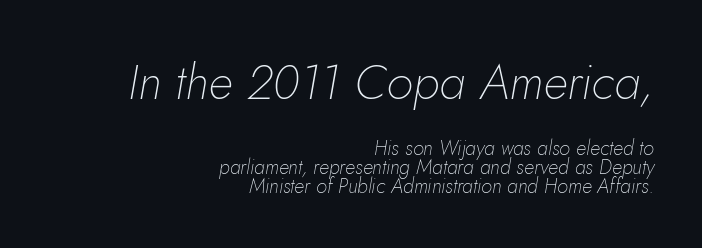
The image shows 49 px thin type, italic (leaning right); set right-aligned, tight line spacing (0.95x), normal letter spacing, not underlined; the first (top) block is 2.45x larger; low stroke contrast and a small x-height.
